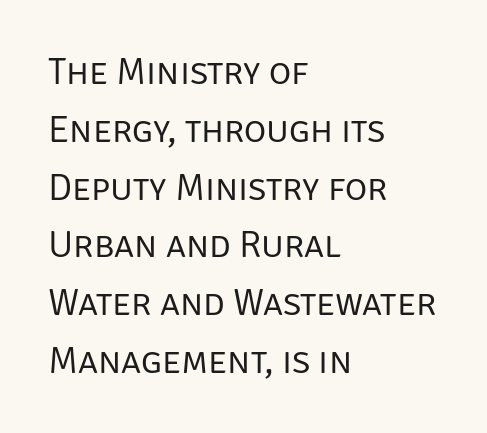
The image shows 38 px regular-weight sans-serif type, upright; set left-aligned, normal line spacing (1.52x), normal letter spacing, not underlined; low stroke contrast and a large x-height.
